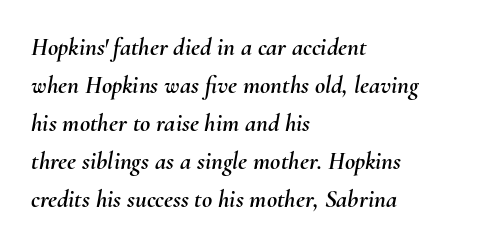
The image shows 25 px text type, italic (leaning right); set left-aligned, normal line spacing (1.52x), normal letter spacing, not underlined.
